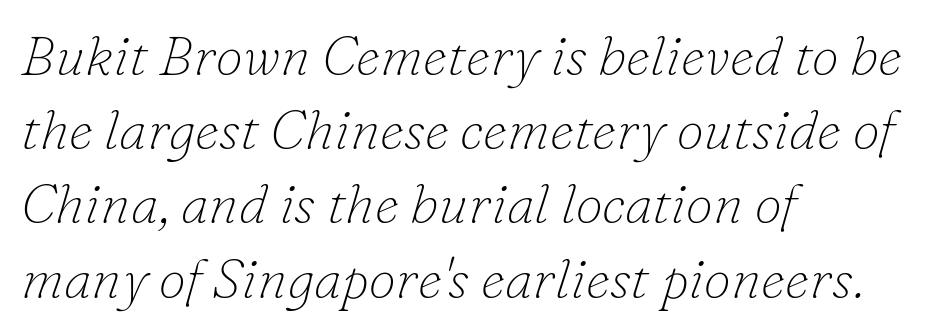
The font is comparable to plain body text, perhaps lighter. The gaps between neighbouring characters are ordinary and unremarkable. Which margin do the lines hug? The left one — the right edge is uneven. Type style note: has serifs. Regarding leading, the lines here are spaced in the standard way. This sample has the flowing, uneven cadence of proportional lettering.
